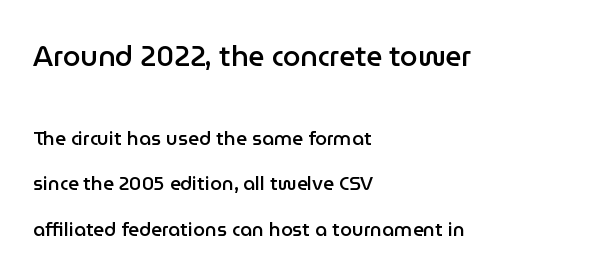
Q: Is the text bold? A: Semi-bold.
Q: Is the text italic (slanted)? A: No, it is upright.
Q: Is the typeface a serif or a sans-serif typeface? A: Sans-serif.
Q: Is the text underlined? A: No.
Q: How is the paragraph aligned? A: Left-aligned.
Q: Is the spacing between letters normal or unusually wide? A: Normal.
Q: Is the spacing between lines tight, normal or loose? A: Loose.
Q: Which block of text is set in a larger size, the first (top) or the second (bottom)? A: The first (top) one.
Q: Width (condensed, normal, or wide)? A: Normal.
Q: Stroke contrast? A: Low.
Q: x-height? A: Medium.
Q: Monospaced? A: No.
